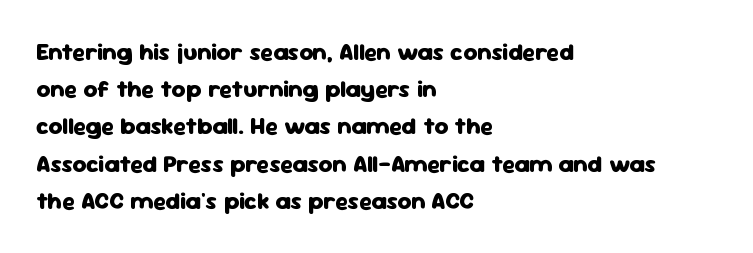
The passage shown has conventional tracking throughout. Underline: absent. The lines in this sample share a left origin and differ only in where they stop. These lines carry a lot of weight — the face is fully bold. Leading: standard. Characters remain perfectly vertical along every line.
